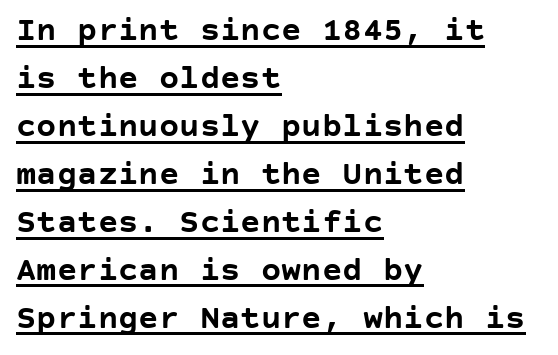
Default kerning and tracking; the words read as compact shapes. Check the space under the baseline: a stroke is drawn there. The characters look thick and weighty, a clear bold. The glyphs in this specimen are sans serif.
